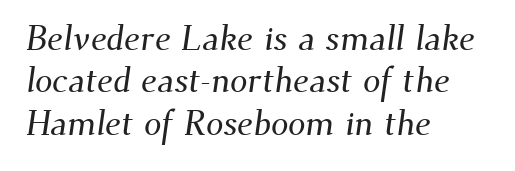
Q: Is the typeface a serif or a sans-serif typeface? A: Serif.
Q: Is the text underlined? A: No.
Q: How is the paragraph aligned? A: Left-aligned.
Q: Is the spacing between letters normal or unusually wide? A: Normal.
Q: Width (condensed, normal, or wide)? A: Normal.
Q: Stroke contrast? A: Medium.
Q: x-height? A: Small.
Q: Monospaced? A: No.
